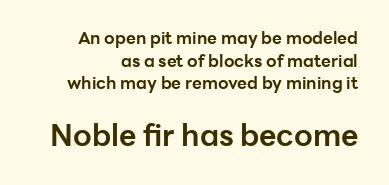
The image shows 30 px bold sans-serif type, upright; set normal line spacing (1.33x), normal letter spacing, not underlined; the second (bottom) block is 1.76x larger; low stroke contrast and a medium x-height.
